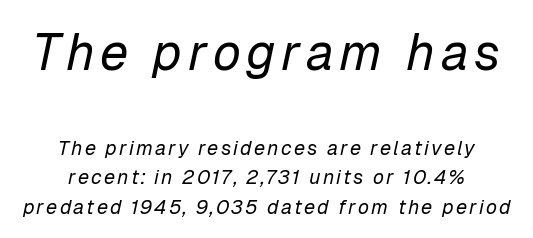
Q: Is the text bold? A: No.
Q: Is the text italic (slanted)? A: Yes, it leans right by about 12 degrees.
Q: Is the text underlined? A: No.
Q: How is the paragraph aligned? A: Centered.
Q: Is the spacing between lines tight, normal or loose? A: Normal.
Q: Which block of text is set in a larger size, the first (top) or the second (bottom)? A: The first (top) one.
Q: Width (condensed, normal, or wide)? A: Normal.
Q: Stroke contrast? A: Low.
Q: x-height? A: Medium.
Q: Monospaced? A: No.
